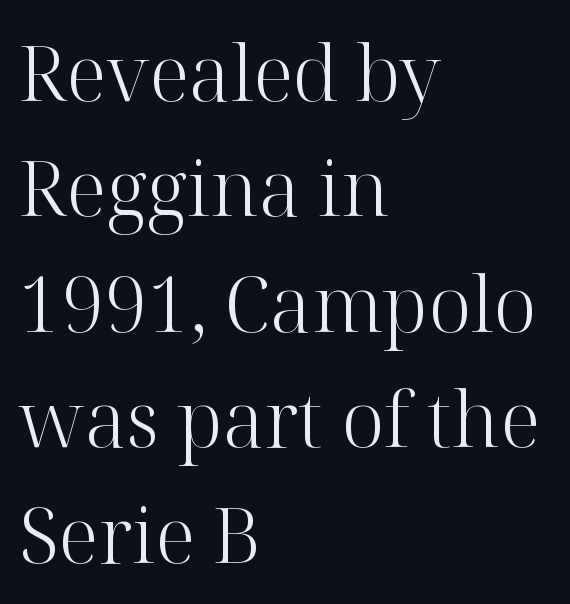
The image shows 77 px light serif type, upright; set left-aligned, normal line spacing (1.5x), normal letter spacing, not underlined; high stroke contrast and a medium x-height.
